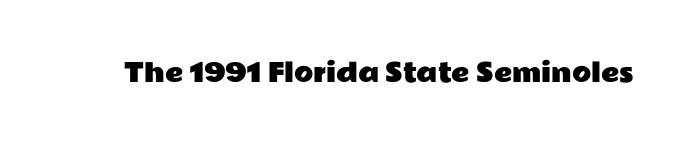
The image shows 25 px text type, upright; set normal letter spacing, not underlined.
